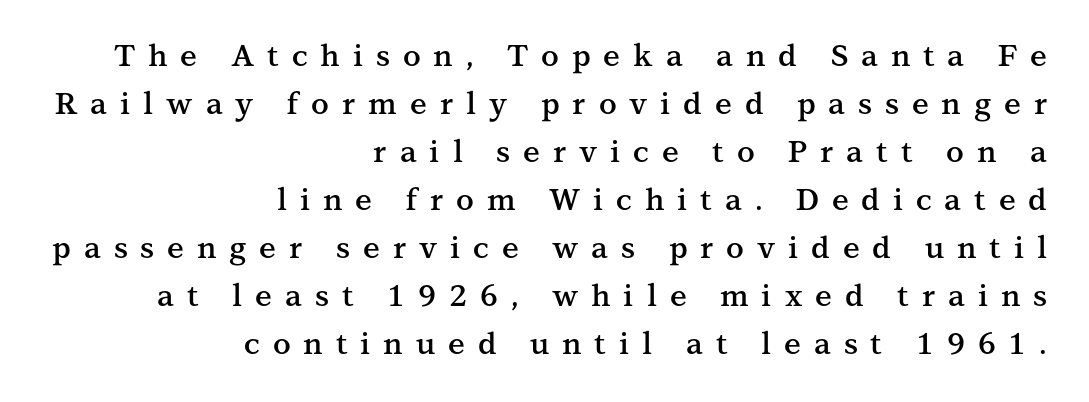
The image shows 30 px semibold serif type, upright; set right-aligned, normal line spacing (1.6x), unusually wide letter spacing (+0.43 em), not underlined; medium stroke contrast and a medium x-height.
